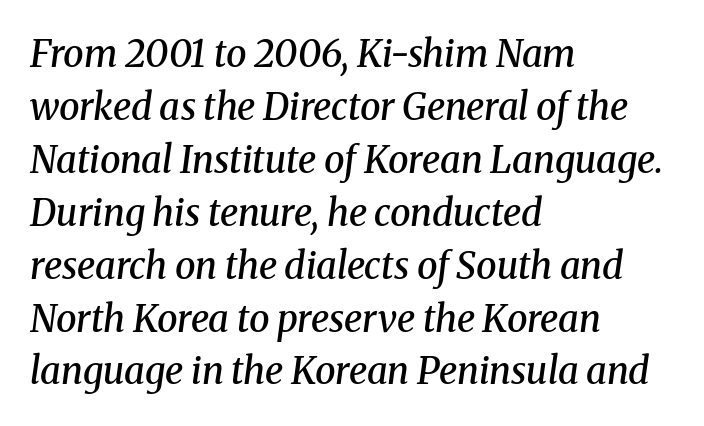
The image shows 37 px semibold serif type, italic (leaning right); set left-aligned, normal line spacing (1.43x), normal letter spacing, not underlined; medium stroke contrast and a medium x-height.
